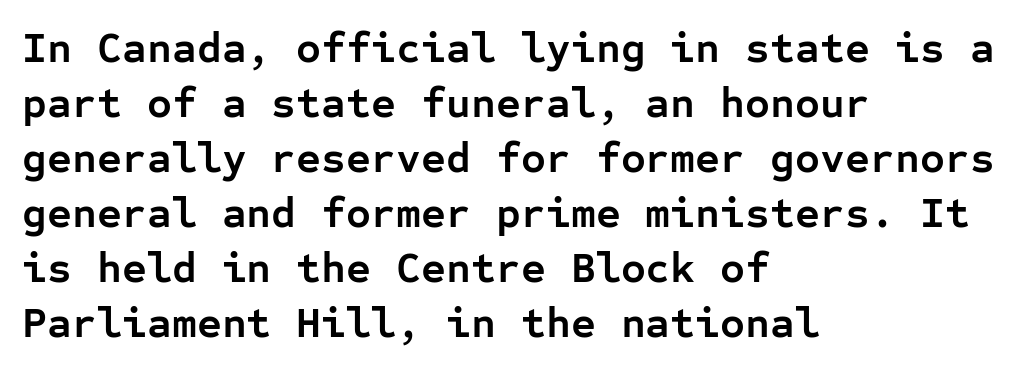
Q: Is the text bold? A: Yes.
Q: Is the text italic (slanted)? A: No, it is upright.
Q: Is the typeface a serif or a sans-serif typeface? A: Sans-serif.
Q: Is the text underlined? A: No.
Q: How is the paragraph aligned? A: Left-aligned.
Q: Is the spacing between letters normal or unusually wide? A: Normal.
Q: Is the spacing between lines tight, normal or loose? A: Normal.
Q: Width (condensed, normal, or wide)? A: Normal.
Q: Stroke contrast? A: Low.
Q: x-height? A: Medium.
Q: Monospaced? A: Yes.
